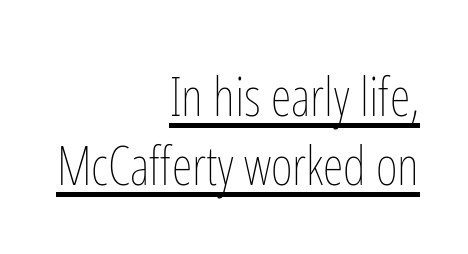
Q: Is the text bold? A: No.
Q: Is the text italic (slanted)? A: No, it is upright.
Q: Is the text underlined? A: Yes.
Q: How is the paragraph aligned? A: Right-aligned.
Q: Is the spacing between letters normal or unusually wide? A: Normal.
Q: Is the spacing between lines tight, normal or loose? A: Normal.
Q: Width (condensed, normal, or wide)? A: Condensed.
Q: Stroke contrast? A: Low.
Q: x-height? A: Medium.
Q: Monospaced? A: No.
